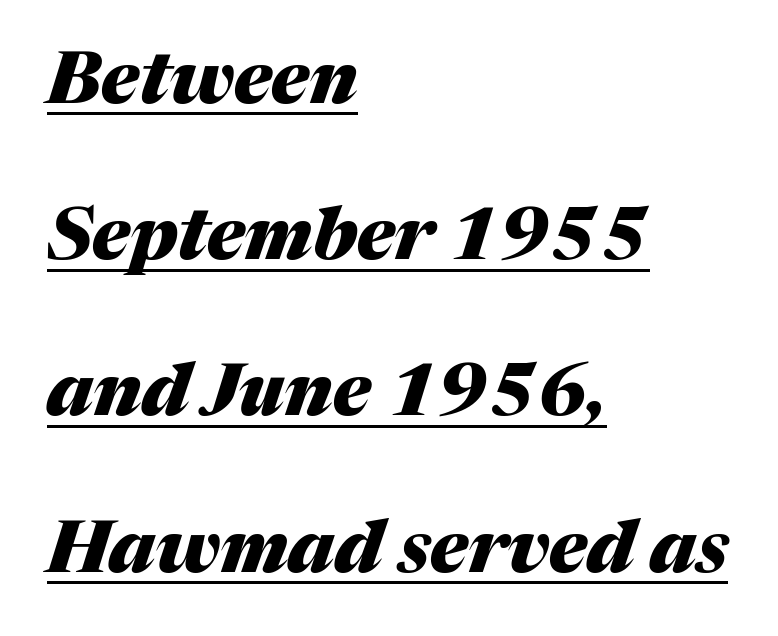
The passage shown is typed in a proportional face where columns would drift. What weight is shown? A full bold with thick strokes. Every character sits at an angle, as italics do. The sample's only ornament is a line tracing under the words.
